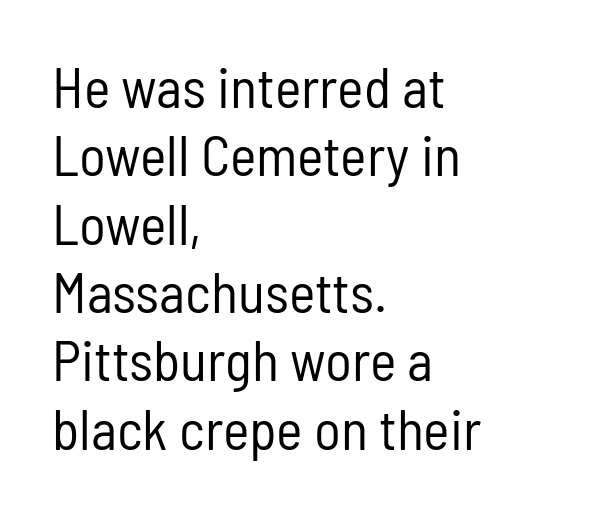
A classic flush-left, rag-right setting is used for this passage. Ascenders rise straight up at ninety degrees. Any mark beneath the type? The region is blank. I'd call this a sans setting — the letters go barefoot. The letters sit at their default tracking, neither squeezed nor spread.
